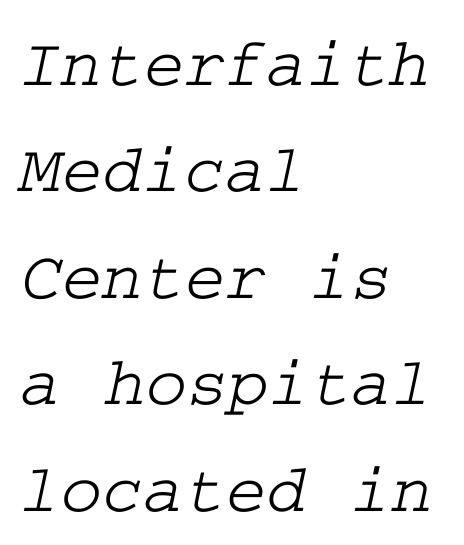
The image shows 70 px wide serif type; set left-aligned, normal line spacing (1.52x), normal letter spacing, not underlined; low stroke contrast and a medium x-height.
